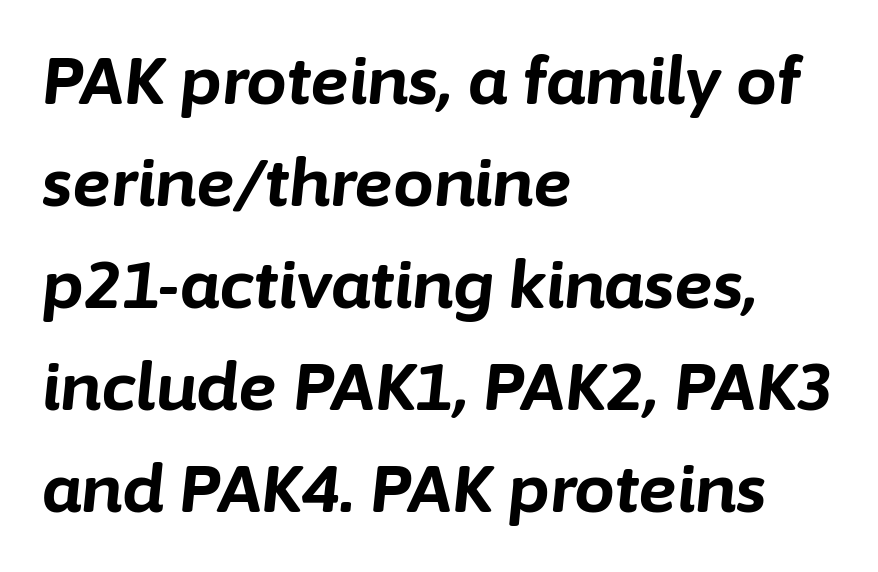
Q: Is the text bold? A: Yes.
Q: Is the text italic (slanted)? A: Yes, it leans right by about 6 degrees.
Q: Is the text underlined? A: No.
Q: How is the paragraph aligned? A: Left-aligned.
Q: Is the spacing between letters normal or unusually wide? A: Normal.
Q: Is the spacing between lines tight, normal or loose? A: Normal.
Q: Width (condensed, normal, or wide)? A: Normal.
Q: Stroke contrast? A: Low.
Q: x-height? A: Medium.
Q: Monospaced? A: No.
